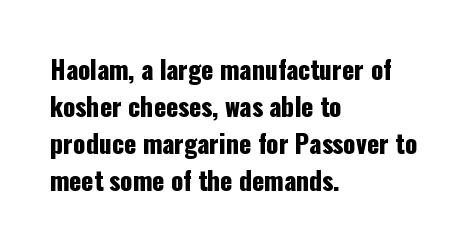
Q: Is the text italic (slanted)? A: No, it is upright.
Q: Is the text underlined? A: No.
Q: How is the paragraph aligned? A: Left-aligned.
Q: Is the spacing between letters normal or unusually wide? A: Normal.
Q: Is the spacing between lines tight, normal or loose? A: Normal.
